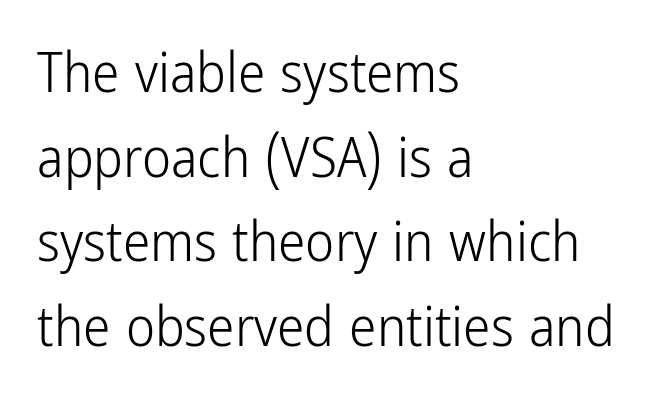
{"serif": "no", "italic": "no", "bold": "no", "weight": "light", "width": "condensed", "stroke_contrast": "low", "x_height": "medium", "monospaced": "no", "underline": "no", "align": "left", "line_spacing": "normal", "line_spacing_ratio": 1.54, "letter_spacing": "normal", "letter_spacing_em": 0.0, "glyph_px": 55}
